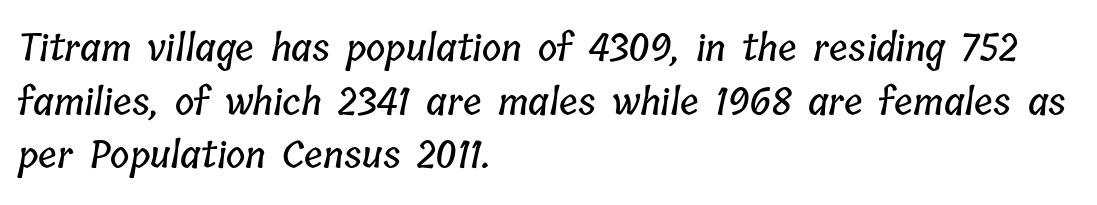
Q: Is the text underlined? A: No.
Q: How is the paragraph aligned? A: Left-aligned.
Q: Is the spacing between letters normal or unusually wide? A: Normal.
Q: Is the spacing between lines tight, normal or loose? A: Normal.
Q: Width (condensed, normal, or wide)? A: Condensed.
Q: Stroke contrast? A: Low.
Q: x-height? A: Medium.
Q: Monospaced? A: No.
